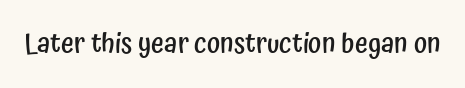
{"serif": "no", "italic": "no", "bold": "semi", "weight": "semibold", "width": "condensed", "stroke_contrast": "low", "x_height": "medium", "monospaced": "no", "underline": "no", "letter_spacing": "normal", "letter_spacing_em": 0.0, "glyph_px": 28}
